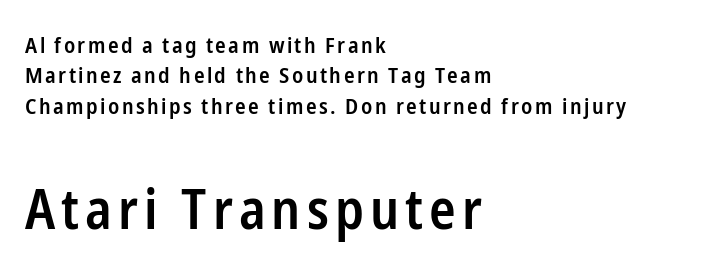
{"serif": "no", "italic": "no", "bold": "semi", "weight": "semibold", "width": "condensed", "stroke_contrast": "low", "x_height": "medium", "monospaced": "no", "underline": "no", "align": "left", "line_spacing": "normal", "line_spacing_ratio": 1.38, "larger_block": "second", "size_ratio": 2.5, "glyph_px": 55}
